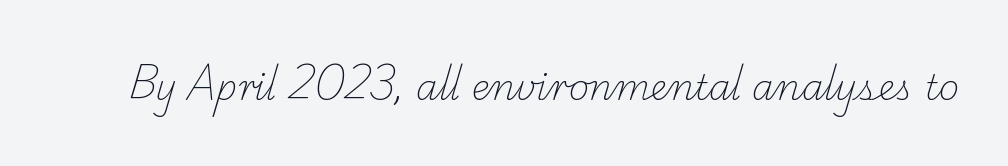
Q: Is the text bold? A: No.
Q: Is the typeface a serif or a sans-serif typeface? A: Serif.
Q: Is the text underlined? A: No.
Q: Is the spacing between letters normal or unusually wide? A: Normal.
Q: Width (condensed, normal, or wide)? A: Normal.
Q: Stroke contrast? A: Low.
Q: x-height? A: Small.
Q: Monospaced? A: No.
